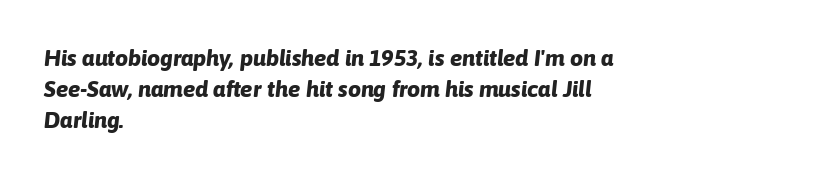
The image shows 23 px bold type, italic (leaning right); set left-aligned, normal line spacing (1.35x), normal letter spacing, not underlined.
